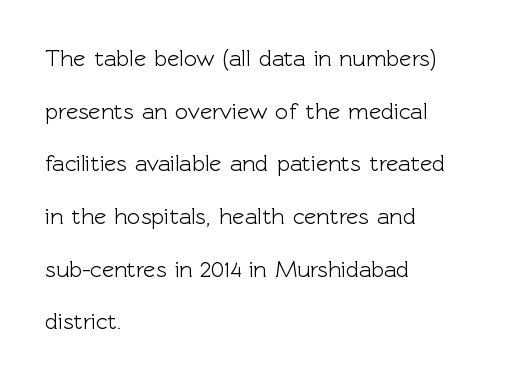
The type sits square on the baseline with zero lean. Whoever set this chose breathing room over compactness in the vertical rhythm. A bare baseline throughout the passage. Observe the ordinary spacing: letters are neighbours, not strangers. This sample is left-justified, so line endings fall wherever the words run out.
